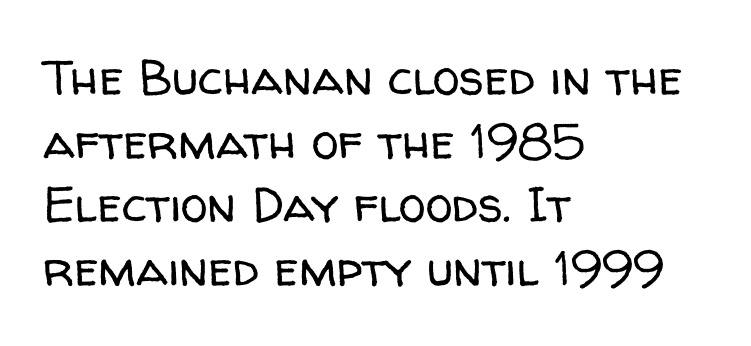
No feet cap the strokes, marking this as sans-serif type. In terms of leading, this rendering sits right in the middle. Glyph-to-glyph distance matches everyday printed text. The text block is weighted toward the left margin, trailing off unevenly rightward.
